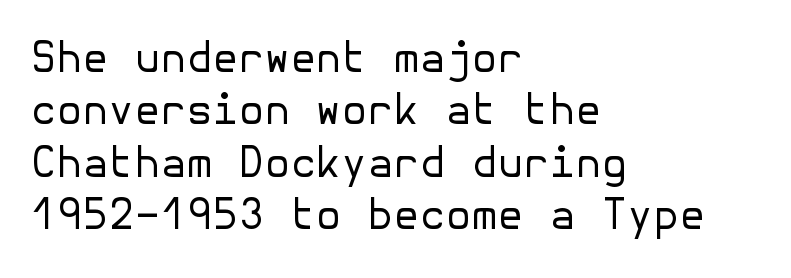
{"serif": "no", "italic": "no", "bold": "no", "weight": "regular", "width": "normal", "stroke_contrast": "low", "x_height": "medium", "underline": "no", "align": "left", "line_spacing": "normal", "line_spacing_ratio": 1.25, "letter_spacing": "normal", "letter_spacing_em": 0.0, "glyph_px": 42}
